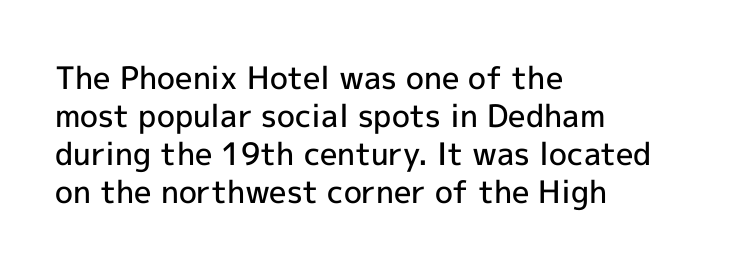
Q: Is the text bold? A: Semi-bold.
Q: Is the text italic (slanted)? A: No, it is upright.
Q: Is the typeface a serif or a sans-serif typeface? A: Sans-serif.
Q: Is the text underlined? A: No.
Q: How is the paragraph aligned? A: Left-aligned.
Q: Is the spacing between letters normal or unusually wide? A: Normal.
Q: Width (condensed, normal, or wide)? A: Normal.
Q: x-height? A: Medium.
Q: Monospaced? A: No.
